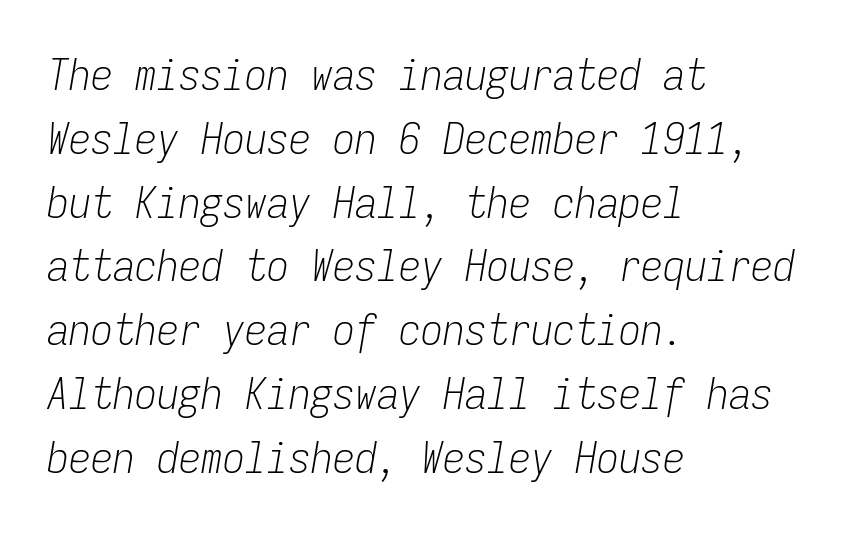
{"italic": "yes", "lean": "right", "slant_degrees": 9, "bold": "no", "weight": "light", "width": "condensed", "stroke_contrast": "low", "x_height": "medium", "monospaced": "yes", "underline": "no", "align": "left", "line_spacing": "normal", "line_spacing_ratio": 1.45, "letter_spacing": "normal", "letter_spacing_em": 0.0, "glyph_px": 44}
